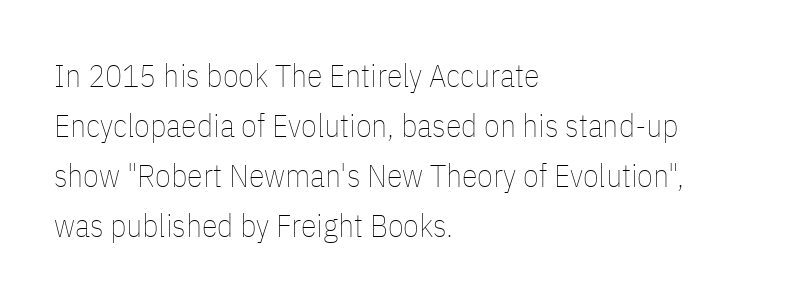
Q: Is the text bold? A: No.
Q: Is the text italic (slanted)? A: No, it is upright.
Q: Is the text underlined? A: No.
Q: How is the paragraph aligned? A: Left-aligned.
Q: Is the spacing between letters normal or unusually wide? A: Normal.
Q: Is the spacing between lines tight, normal or loose? A: Normal.
Q: Width (condensed, normal, or wide)? A: Condensed.
Q: Stroke contrast? A: Low.
Q: x-height? A: Medium.
Q: Monospaced? A: No.
